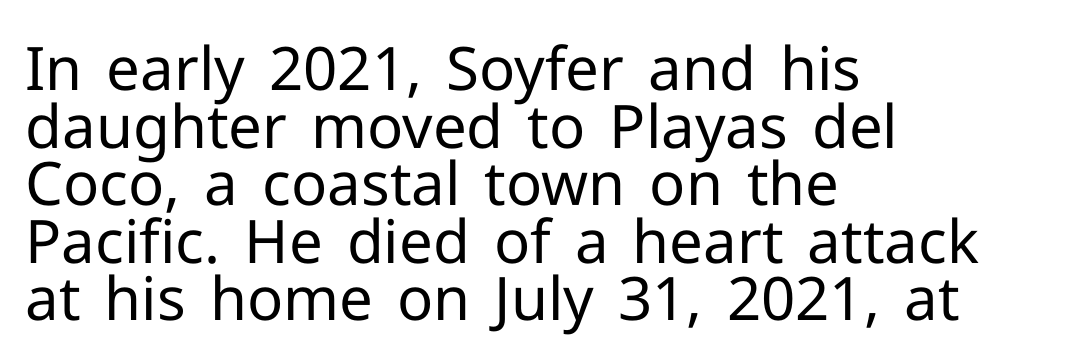
Type without underlining. Each letter keeps its own natural width here, so spacing adapts to shape. The setting favours the left margin, as ordinary paragraphs usually do. Regarding serifs, this sample does without them. The axis of the letterforms is exactly vertical. These glyphs show unthickened strokes, regular width or finer.
